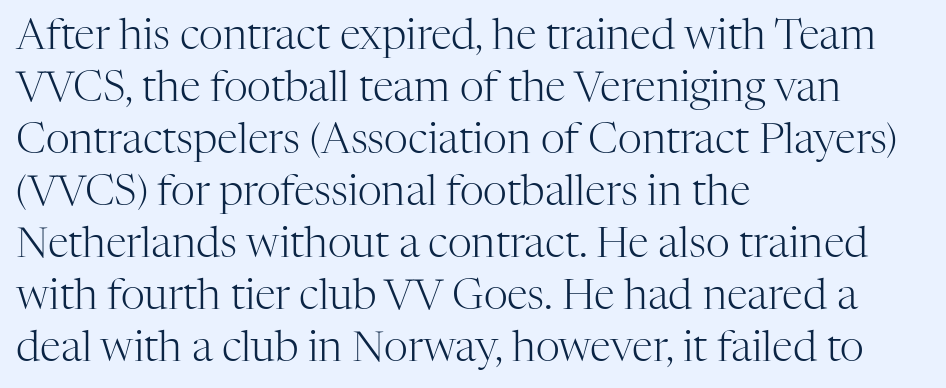
{"serif": "yes", "italic": "no", "bold": "no", "weight": "light", "width": "normal", "stroke_contrast": "high", "x_height": "medium", "monospaced": "no", "underline": "no", "align": "left", "line_spacing_ratio": 1.24, "letter_spacing": "normal", "letter_spacing_em": 0.0, "glyph_px": 42}
